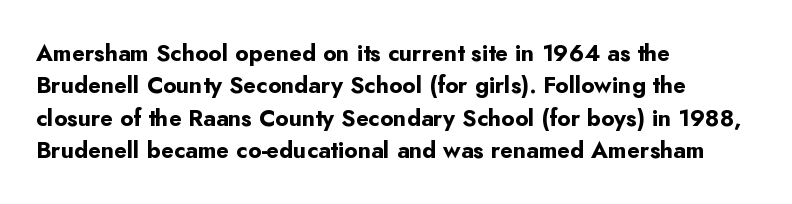
The space directly below the letters is spotless. A dark, heavy texture on the line: the type is bold. Every row of glyphs begins at an identical x-position on the left. Posture: vertical.
